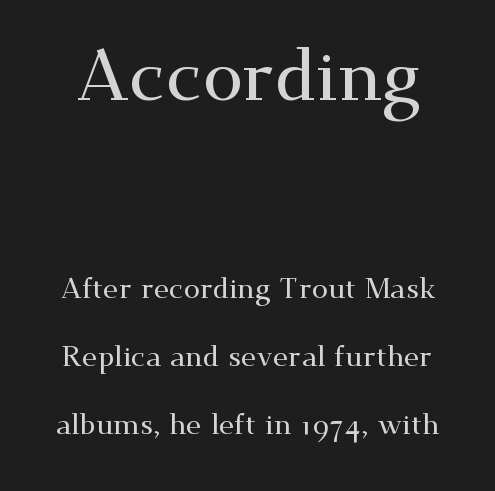
{"serif": "yes", "italic": "no", "width": "wide", "stroke_contrast": "medium", "x_height": "small", "monospaced": "no", "underline": "no", "line_spacing": "loose", "line_spacing_ratio": 2.34, "letter_spacing": "normal", "letter_spacing_em": 0.0, "larger_block": "first", "size_ratio": 2.52, "glyph_px": 73}
